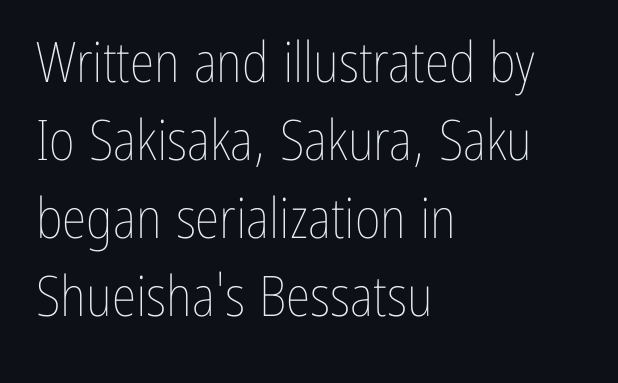
Do the characters align in a grid? No, the font is proportional. No extra tracking has been applied to these lines. The space directly below the letters is spotless. Short and long lines alike share a common starting point at left. The passage shown stacks its lines at a standard gap. This sample uses an upright cut, with every glyph sitting square on the baseline.
